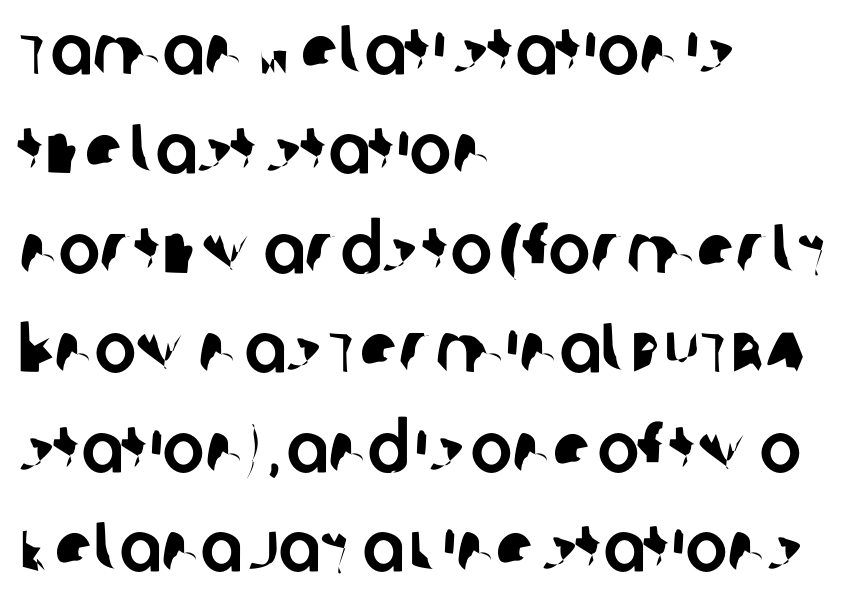
Q: Is the typeface a serif or a sans-serif typeface? A: Sans-serif.
Q: Is the text underlined? A: No.
Q: How is the paragraph aligned? A: Left-aligned.
Q: Is the spacing between letters normal or unusually wide? A: Normal.
Q: Is the spacing between lines tight, normal or loose? A: Normal.
Q: Width (condensed, normal, or wide)? A: Normal.
Q: Stroke contrast? A: Low.
Q: x-height? A: Large.
Q: Monospaced? A: No.
